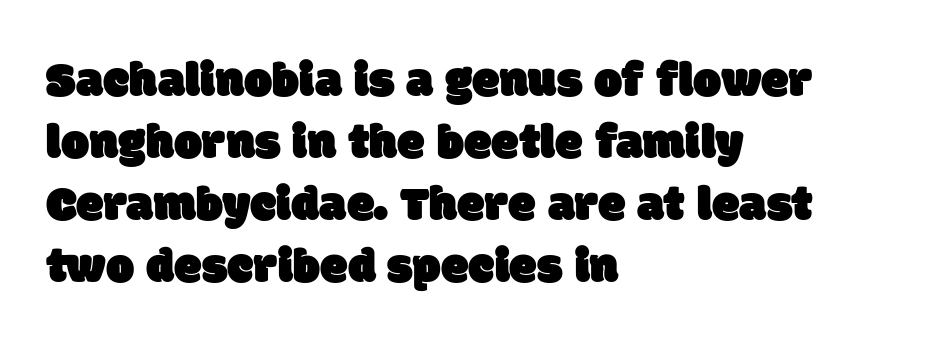
{"serif": "no", "width": "normal", "stroke_contrast": "low", "x_height": "large", "monospaced": "no", "underline": "no", "align": "left", "line_spacing_ratio": 1.24, "letter_spacing": "normal", "letter_spacing_em": 0.0, "glyph_px": 50}
